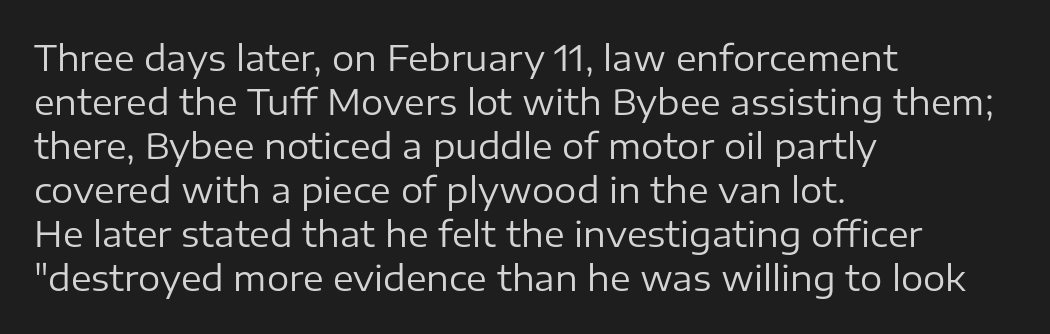
Q: Is the text bold? A: No.
Q: Is the text italic (slanted)? A: No, it is upright.
Q: Is the typeface a serif or a sans-serif typeface? A: Sans-serif.
Q: Is the text underlined? A: No.
Q: How is the paragraph aligned? A: Left-aligned.
Q: Is the spacing between letters normal or unusually wide? A: Normal.
Q: Is the spacing between lines tight, normal or loose? A: Normal.
Q: Width (condensed, normal, or wide)? A: Normal.
Q: Stroke contrast? A: Low.
Q: x-height? A: Medium.
Q: Monospaced? A: No.
